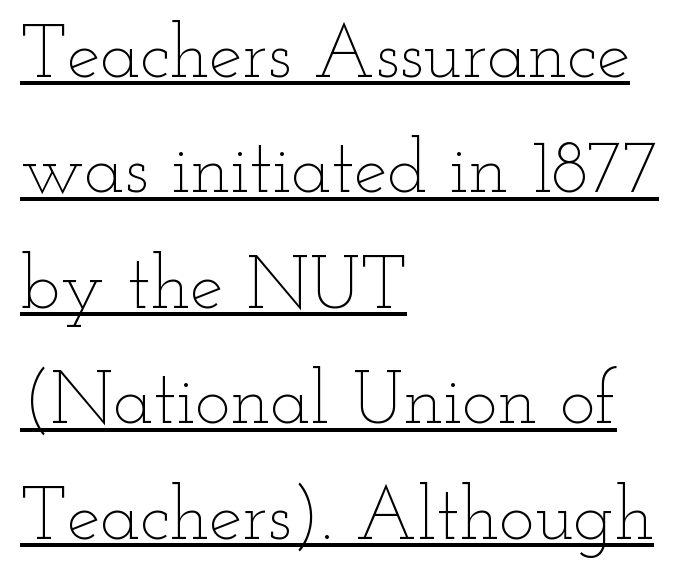
Alignment: flush left. Think standard paragraph weight, or any step lighter than that. How would I describe the line gaps? Plain and ordinary. Like a heading marked for emphasis, these lines bear an underscore. These lines are rendered in a variable-pitch font. The horizontal fit of the characters is conventional and even.
